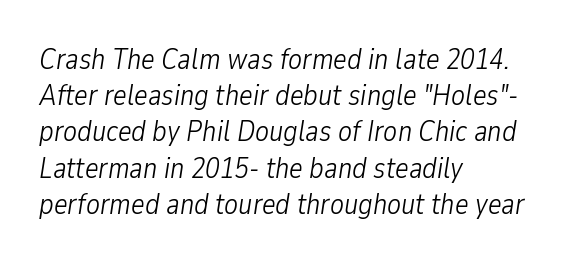
Q: Is the text bold? A: No.
Q: Is the text italic (slanted)? A: Yes, it leans right by about 9 degrees.
Q: Is the text underlined? A: No.
Q: How is the paragraph aligned? A: Left-aligned.
Q: Is the spacing between letters normal or unusually wide? A: Normal.
Q: Is the spacing between lines tight, normal or loose? A: Normal.
Q: Width (condensed, normal, or wide)? A: Condensed.
Q: Stroke contrast? A: Low.
Q: x-height? A: Medium.
Q: Monospaced? A: No.
